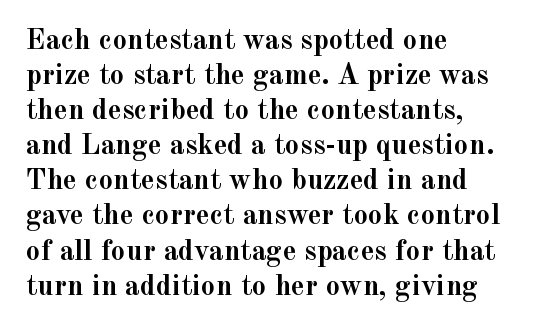
Q: Is the text bold? A: Yes.
Q: Is the text italic (slanted)? A: No, it is upright.
Q: Is the typeface a serif or a sans-serif typeface? A: Serif.
Q: Is the text underlined? A: No.
Q: How is the paragraph aligned? A: Left-aligned.
Q: Is the spacing between letters normal or unusually wide? A: Normal.
Q: Width (condensed, normal, or wide)? A: Normal.
Q: x-height? A: Small.
Q: Monospaced? A: No.
